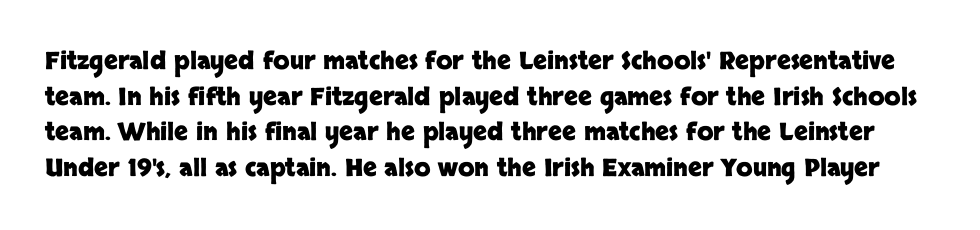
As a designer I'd log this as weight 700, bold. Words float on clear page, feet unadorned. The type is set solid horizontally, with unmodified tracking. Posture: vertical. These lines sit exactly where default settings would place them.
